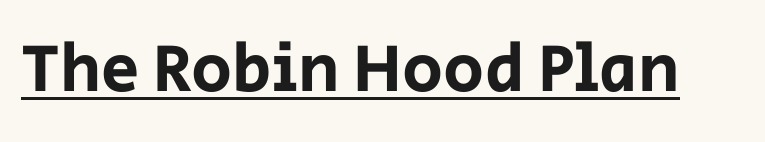
{"serif": "no", "italic": "no", "width": "normal", "stroke_contrast": "low", "x_height": "large", "monospaced": "no", "underline": "yes", "letter_spacing": "normal", "letter_spacing_em": 0.0, "glyph_px": 68}
